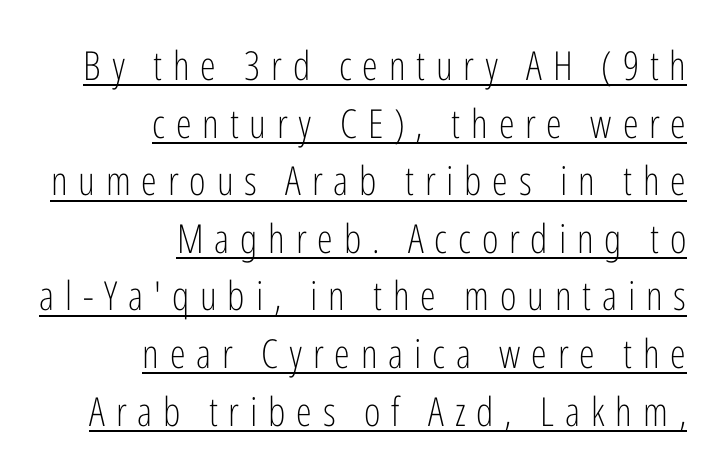
Baseline-to-baseline distance is the conventional proportion of letter height. Do the characters align in a grid? No, the font is proportional. Compared with typical body copy, the letter spacing here is much looser. The rendering uses the underline text-decoration. These lines were composed using upright roman letters. Ink coverage per letter is moderate at most.
